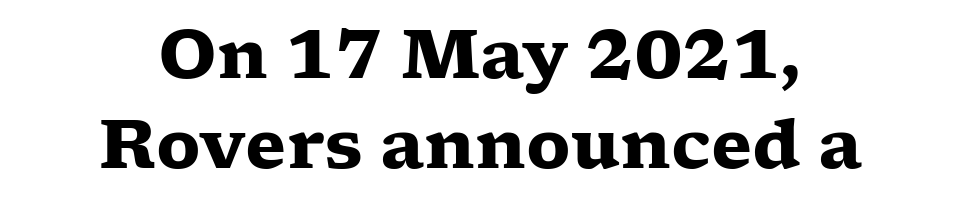
Note the varied advance widths — an 'i' is clearly narrower than an 'm'. Each word holds together tightly as a unit, with standard inter-letter gaps. What kind of face is this? One with serifs. The characters look thick and weighty, a clear bold. The space beneath each line is pristine and unruled. This block has exactly the height ordinary leading produces.
